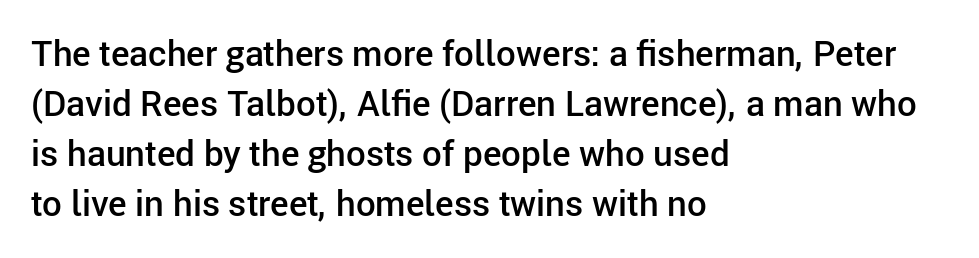
The image shows 35 px semibold sans-serif type, upright; set left-aligned, normal line spacing (1.43x), normal letter spacing, not underlined; low stroke contrast and a medium x-height.
